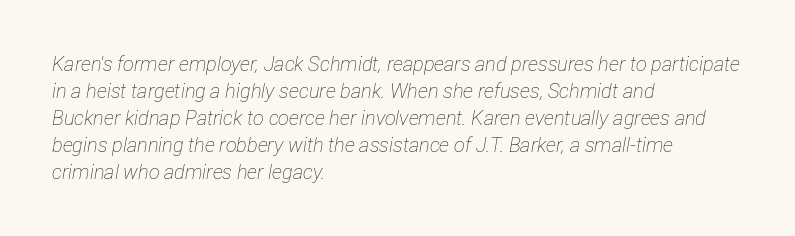
Q: Is the text bold? A: No.
Q: Is the text italic (slanted)? A: Yes, it leans right by about 12 degrees.
Q: Is the text underlined? A: No.
Q: How is the paragraph aligned? A: Left-aligned.
Q: Is the spacing between letters normal or unusually wide? A: Normal.
Q: Is the spacing between lines tight, normal or loose? A: Normal.
